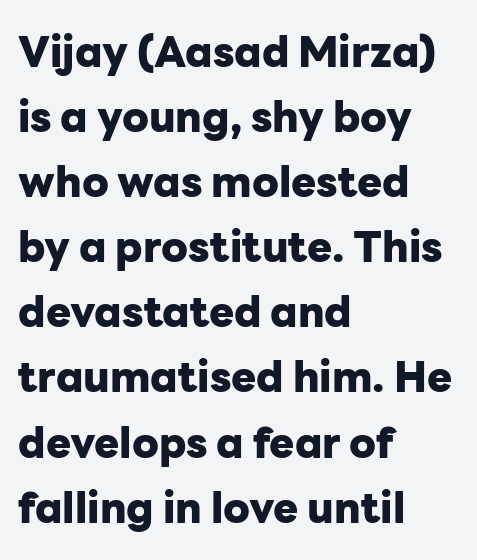
Ascenders rise straight up at ninety degrees. One-word summary of the alignment: left. Words float on clear page, feet unadorned. Each glyph is drawn with heavy, bold strokes. Character widths vary here, with narrow letters taking less room than wide ones. The rendering uses a moderate line-height, typical for paragraphs.
